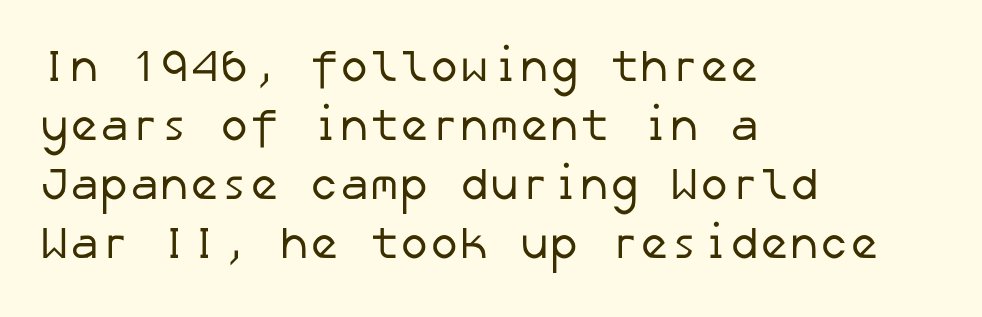
{"serif": "no", "bold": "no", "weight": "regular", "width": "normal", "stroke_contrast": "low", "x_height": "medium", "underline": "no", "align": "left", "line_spacing": "normal", "line_spacing_ratio": 1.31, "letter_spacing": "normal", "letter_spacing_em": 0.0, "glyph_px": 45}
